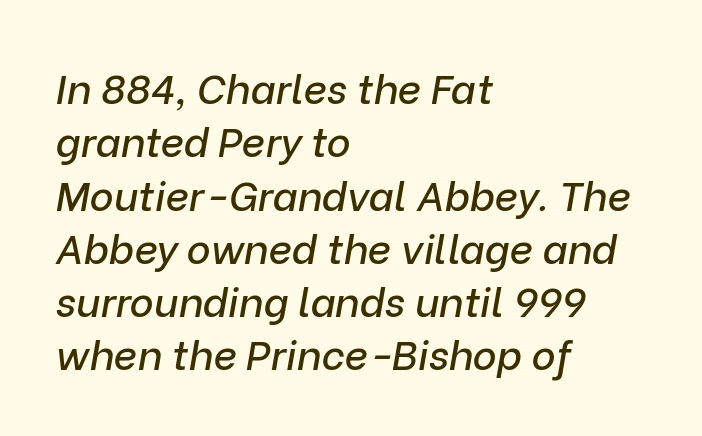
Successive baselines arrive at the customary interval. The face used here is rendered with its standard letterfit. Descender tails drop into unmarked territory. The letters advance in unequal steps, a hallmark of proportional type.
